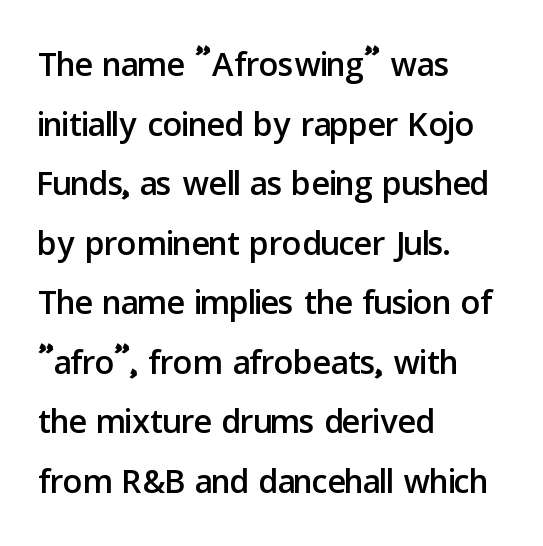
The image shows 48 px sans-serif type, upright; set left-aligned, line spacing 1.24x, normal letter spacing, not underlined; low stroke contrast and a medium x-height.
